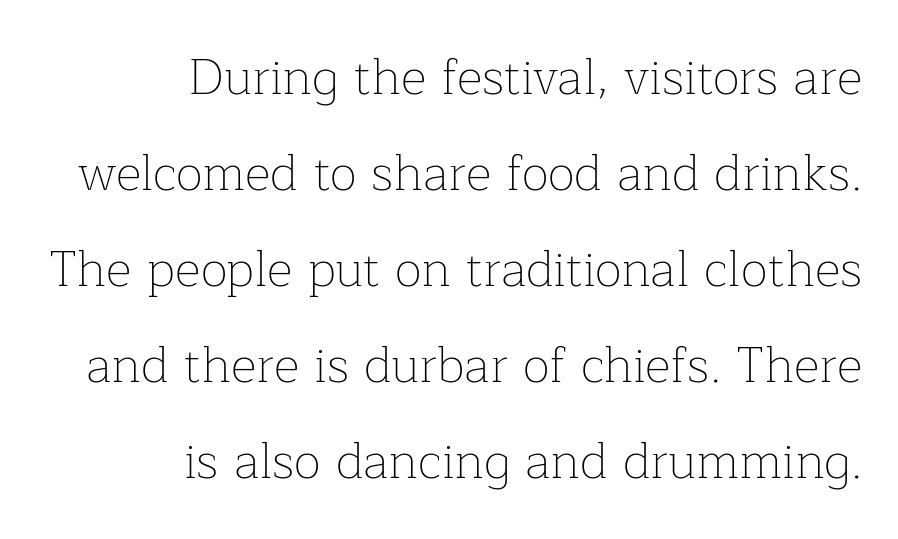
{"serif": "yes", "italic": "no", "bold": "no", "weight": "thin", "width": "normal", "stroke_contrast": "low", "x_height": "medium", "monospaced": "no", "underline": "no", "align": "right", "line_spacing": "loose", "line_spacing_ratio": 1.92, "letter_spacing": "normal", "letter_spacing_em": 0.0, "glyph_px": 50}
